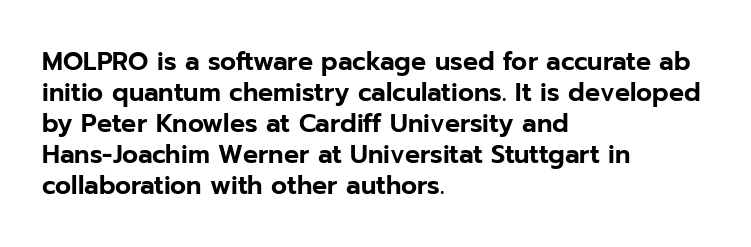
Clear beneath every line of the passage. Is the block centered? No — it sits flush against the left margin. Observe the ordinary spacing: letters are neighbours, not strangers. The letters stand upright; this is a roman face.
